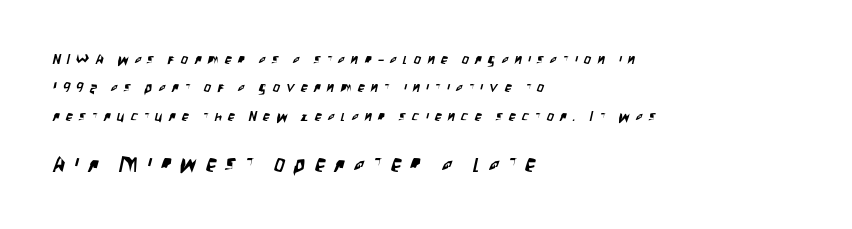
Q: Is the text underlined? A: No.
Q: How is the paragraph aligned? A: Left-aligned.
Q: Is the spacing between letters normal or unusually wide? A: Unusually wide.
Q: Is the spacing between lines tight, normal or loose? A: Loose.
Q: Which block of text is set in a larger size, the first (top) or the second (bottom)? A: The second (bottom) one.
